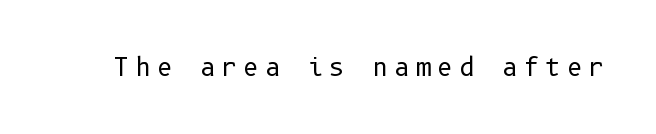
Q: Is the text bold? A: No.
Q: Is the text italic (slanted)? A: No, it is upright.
Q: Is the text underlined? A: No.
Q: Is the spacing between letters normal or unusually wide? A: Unusually wide.
